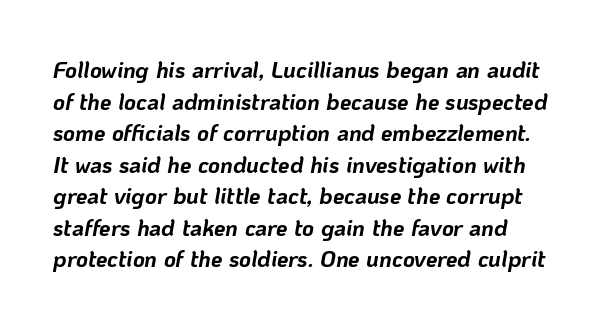
{"italic": "yes", "lean": "right", "slant_degrees": 10, "bold": "yes", "underline": "no", "line_spacing": "normal", "line_spacing_ratio": 1.37, "letter_spacing": "normal", "letter_spacing_em": 0.0, "glyph_px": 23}
